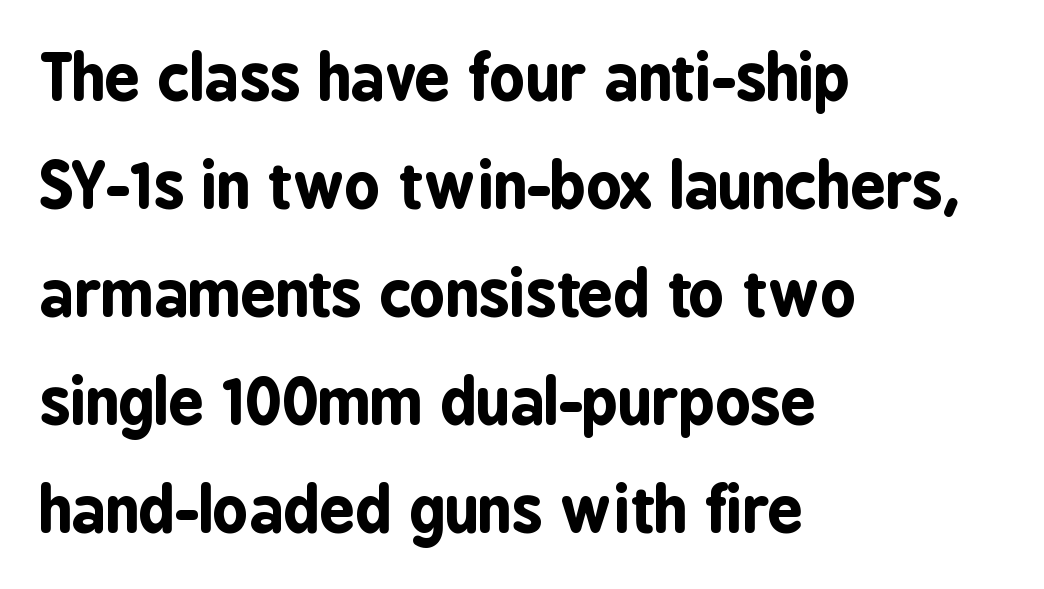
The typesetting leans heavy: a genuine bold. Is this a fixed-width face? No — the glyphs have proportional, varying widths. Standard letterfit; no display-style spreading of the glyphs. A typesetter would label this face a sans. This sample is left-justified, so line endings fall wherever the words run out.
